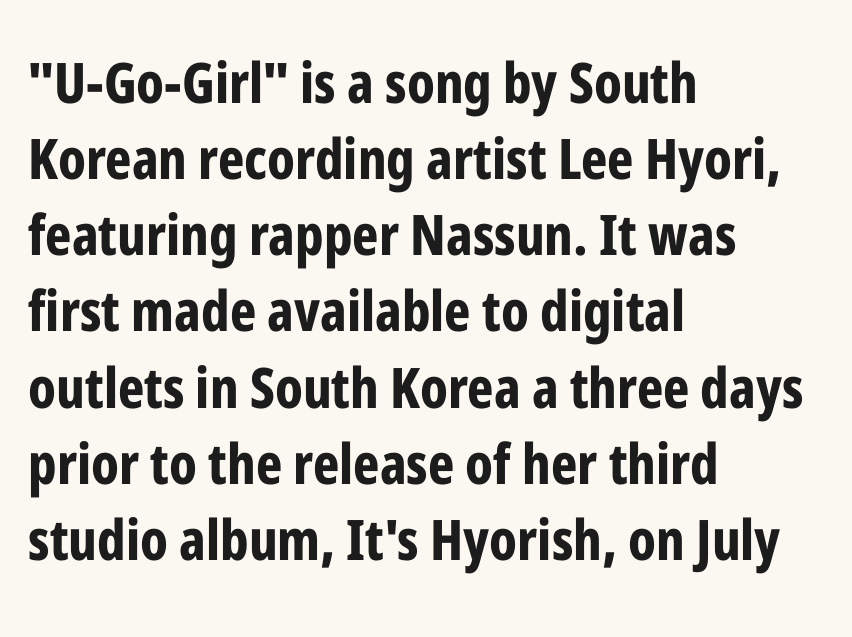
Q: Is the text bold? A: Yes.
Q: Is the text italic (slanted)? A: No, it is upright.
Q: Is the typeface a serif or a sans-serif typeface? A: Sans-serif.
Q: Is the text underlined? A: No.
Q: How is the paragraph aligned? A: Left-aligned.
Q: Is the spacing between letters normal or unusually wide? A: Normal.
Q: Is the spacing between lines tight, normal or loose? A: Normal.
Q: Width (condensed, normal, or wide)? A: Condensed.
Q: Stroke contrast? A: Low.
Q: x-height? A: Medium.
Q: Monospaced? A: No.
